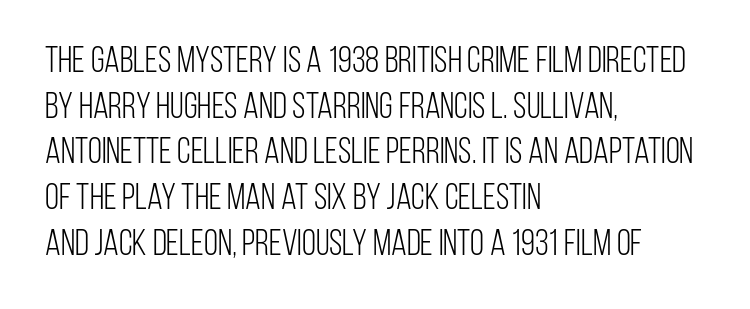
This sample has the flowing, uneven cadence of proportional lettering. Each row of text sits above clean, open space. Evenly set lines give the paragraph a standard silhouette. Honestly, the letter spacing is just normal — you wouldn't notice it.
